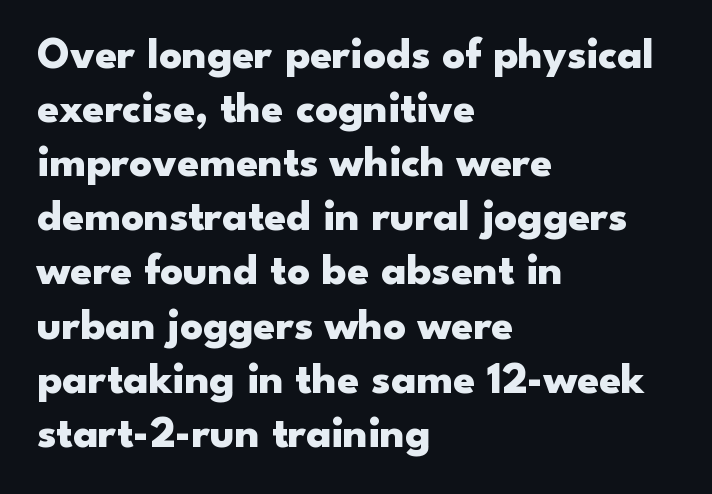
{"serif": "no", "italic": "no", "bold": "yes", "weight": "heavy", "width": "wide", "stroke_contrast": "low", "x_height": "small", "monospaced": "no", "underline": "no", "align": "left", "line_spacing_ratio": 1.23, "letter_spacing": "normal", "letter_spacing_em": 0.0, "glyph_px": 44}
